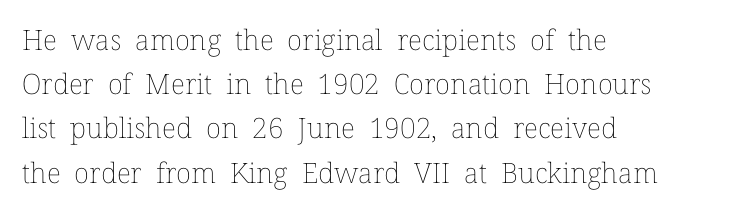
{"italic": "no", "bold": "no", "weight": "thin", "width": "normal", "stroke_contrast": "low", "x_height": "medium", "monospaced": "no", "underline": "no", "align": "left", "line_spacing": "normal", "line_spacing_ratio": 1.58, "letter_spacing": "normal", "letter_spacing_em": 0.0, "glyph_px": 28}
